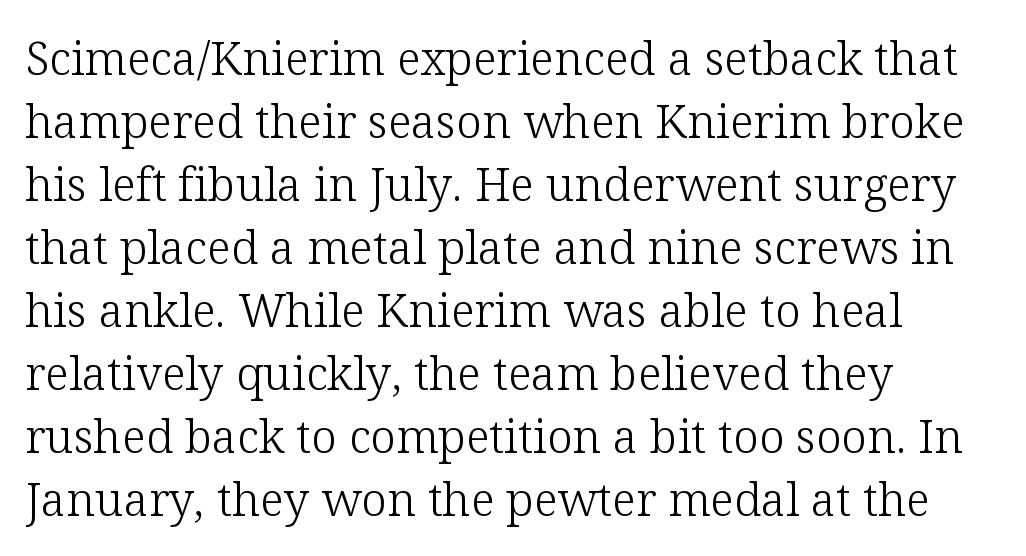
Q: Is the text bold? A: No.
Q: Is the text italic (slanted)? A: No, it is upright.
Q: Is the typeface a serif or a sans-serif typeface? A: Serif.
Q: Is the text underlined? A: No.
Q: How is the paragraph aligned? A: Left-aligned.
Q: Is the spacing between letters normal or unusually wide? A: Normal.
Q: Is the spacing between lines tight, normal or loose? A: Normal.
Q: Width (condensed, normal, or wide)? A: Normal.
Q: Stroke contrast? A: Low.
Q: x-height? A: Medium.
Q: Monospaced? A: No.
